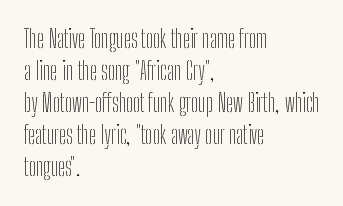
{"italic": "no", "bold": "no", "underline": "no", "align": "left", "line_spacing": "normal", "line_spacing_ratio": 1.33, "letter_spacing": "normal", "letter_spacing_em": 0.0, "glyph_px": 24}
